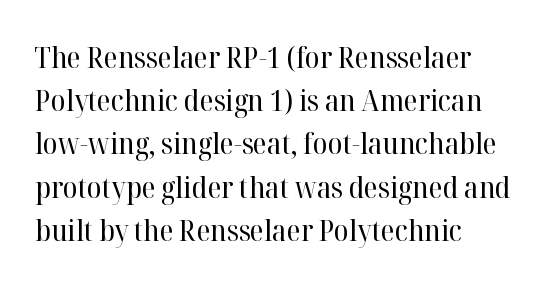
{"serif": "yes", "italic": "no", "bold": "no", "weight": "regular", "width": "normal", "stroke_contrast": "high", "x_height": "medium", "monospaced": "no", "underline": "no", "align": "left", "line_spacing": "normal", "line_spacing_ratio": 1.44, "letter_spacing": "normal", "letter_spacing_em": 0.0, "glyph_px": 30}
